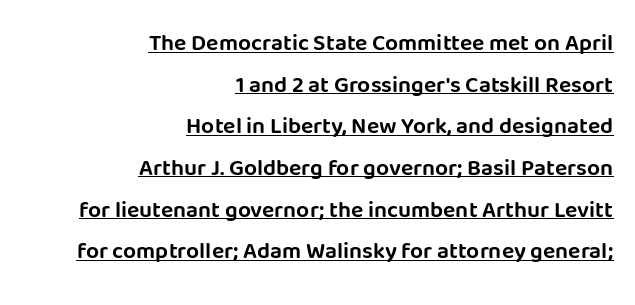
Q: Is the text italic (slanted)? A: No, it is upright.
Q: Is the text underlined? A: Yes.
Q: How is the paragraph aligned? A: Right-aligned.
Q: Is the spacing between letters normal or unusually wide? A: Normal.
